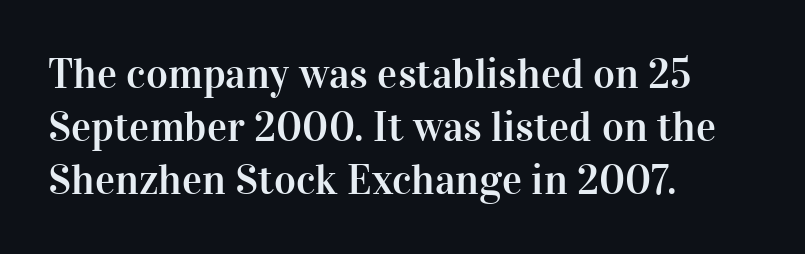
{"serif": "yes", "italic": "no", "width": "normal", "stroke_contrast": "high", "x_height": "medium", "monospaced": "no", "underline": "no", "align": "left", "line_spacing": "normal", "line_spacing_ratio": 1.26, "letter_spacing": "normal", "letter_spacing_em": 0.0, "glyph_px": 42}
